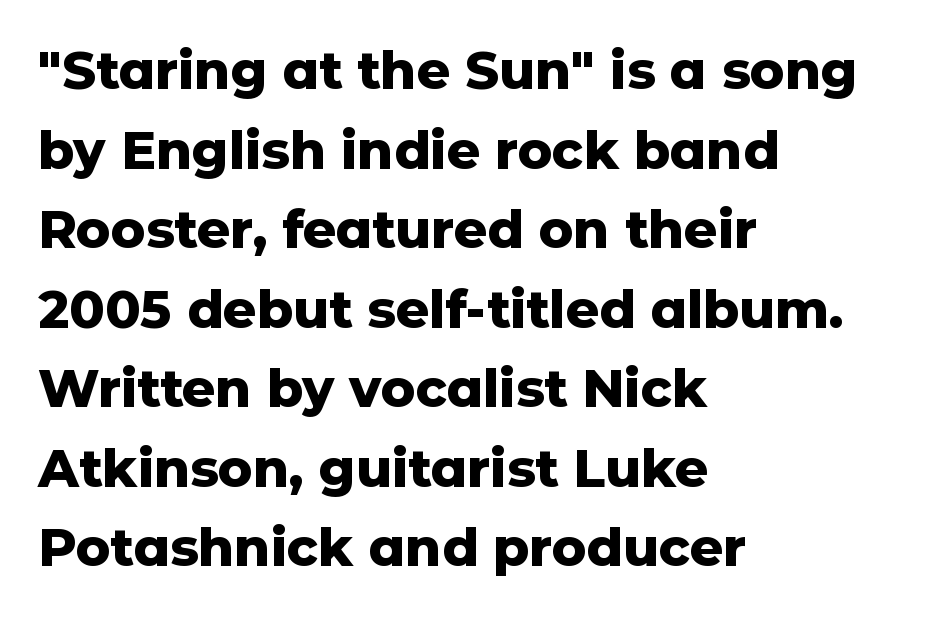
Where is the straight margin? On the left. These lines are rendered in a variable-pitch font. How would I describe the line gaps? Plain and ordinary. Quick note: not italic, upright. The letters are bold, with thick, heavy strokes. Type without underlining.
